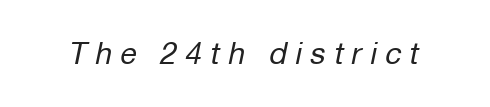
The font is comparable to plain body text, perhaps lighter. The tracking reads as deliberately expanded to a designer's eye. The specimen reads as italic at a glance. Character widths vary here, with narrow letters taking less room than wide ones.
